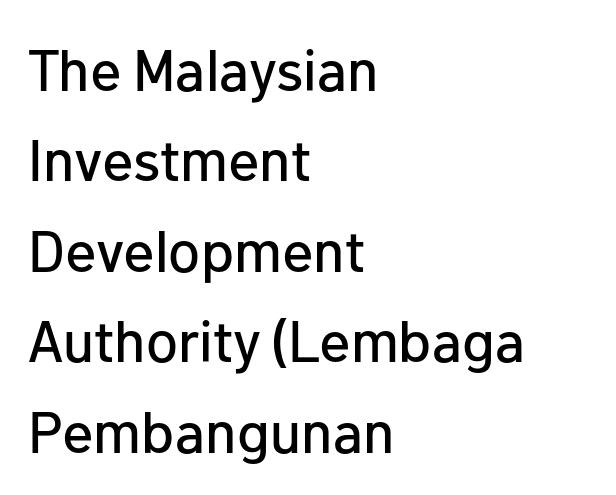
Typographically, this falls in the sans-serif category. If you measured baseline to baseline, you'd find a middling distance. Honestly, there is no underline to notice here at all. No italicization has been applied; the sample stays upright.
